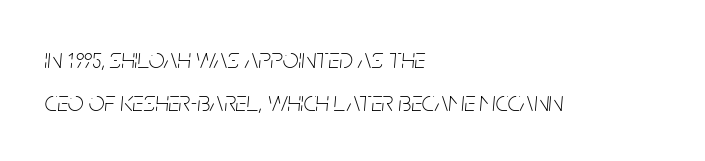
Q: Is the text bold? A: No.
Q: Is the text italic (slanted)? A: Yes, it leans right by about 5 degrees.
Q: Is the text underlined? A: No.
Q: How is the paragraph aligned? A: Left-aligned.
Q: Is the spacing between letters normal or unusually wide? A: Normal.
Q: Is the spacing between lines tight, normal or loose? A: Normal.
Q: Width (condensed, normal, or wide)? A: Condensed.
Q: Stroke contrast? A: Low.
Q: x-height? A: Large.
Q: Monospaced? A: No.
